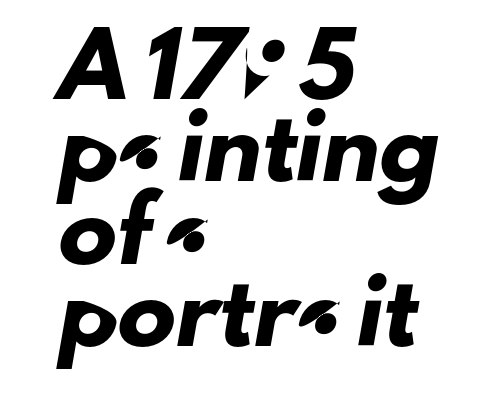
The image shows 58 px sans-serif type; set left-aligned, normal line spacing (1.42x), normal letter spacing, not underlined; low stroke contrast and a small x-height.
